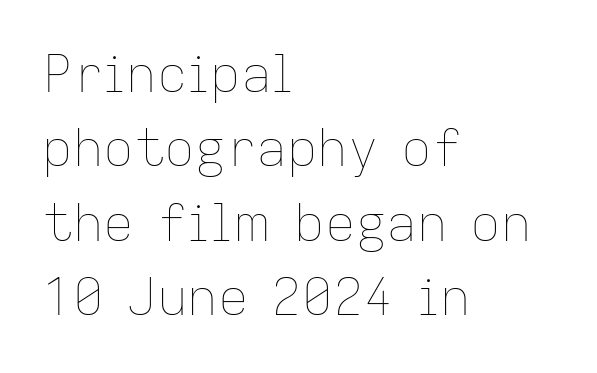
Q: Is the text bold? A: No.
Q: Is the text italic (slanted)? A: No, it is upright.
Q: Is the text underlined? A: No.
Q: How is the paragraph aligned? A: Left-aligned.
Q: Is the spacing between letters normal or unusually wide? A: Normal.
Q: Is the spacing between lines tight, normal or loose? A: Normal.
Q: Width (condensed, normal, or wide)? A: Normal.
Q: Stroke contrast? A: Low.
Q: x-height? A: Medium.
Q: Monospaced? A: No.
